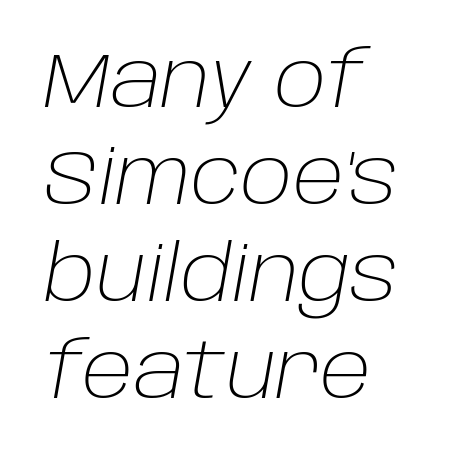
The passage shown stacks its lines at a standard gap. Decoration check: the copy has no underline. When letters slant like this, we call the style italic. Is the stroke heavy? The answer is a plain regular-or-lighter.
